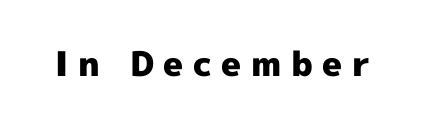
The image shows 34 px heavy sans-serif type, upright; set unusually wide letter spacing (+0.28 em), not underlined; a medium x-height.
